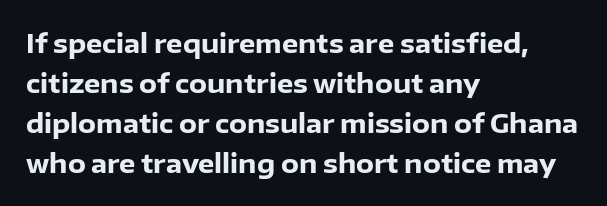
Q: Is the text bold? A: Yes.
Q: Is the text italic (slanted)? A: No, it is upright.
Q: Is the text underlined? A: No.
Q: How is the paragraph aligned? A: Left-aligned.
Q: Is the spacing between letters normal or unusually wide? A: Normal.
Q: Is the spacing between lines tight, normal or loose? A: Normal.
